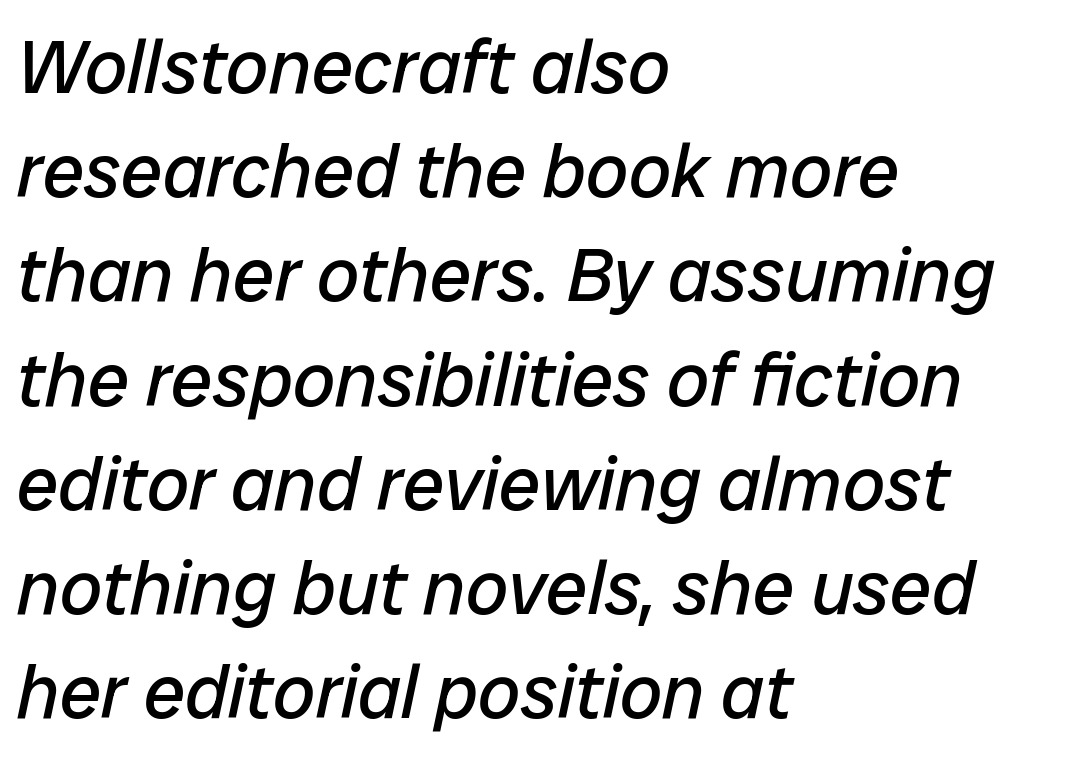
Q: Is the text bold? A: No.
Q: Is the text italic (slanted)? A: Yes, it leans right by about 12 degrees.
Q: Is the text underlined? A: No.
Q: How is the paragraph aligned? A: Left-aligned.
Q: Is the spacing between letters normal or unusually wide? A: Normal.
Q: Is the spacing between lines tight, normal or loose? A: Normal.
Q: Width (condensed, normal, or wide)? A: Normal.
Q: Stroke contrast? A: Low.
Q: x-height? A: Medium.
Q: Monospaced? A: No.
